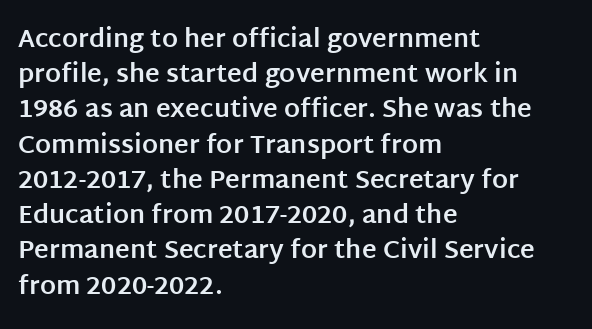
The image shows 25 px bold type, upright; set left-aligned, normal line spacing (1.41x), normal letter spacing, not underlined.
